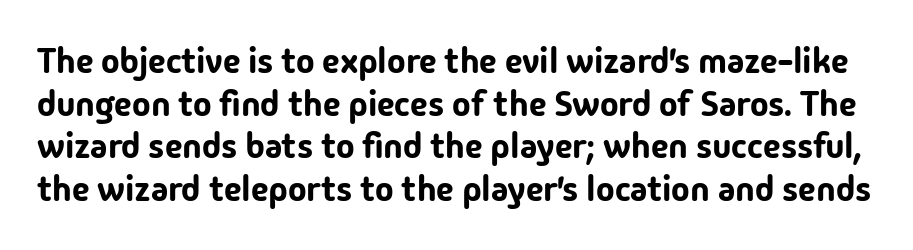
The image shows 35 px sans-serif type, upright; set line spacing 1.22x, normal letter spacing, not underlined; low stroke contrast and a medium x-height.
